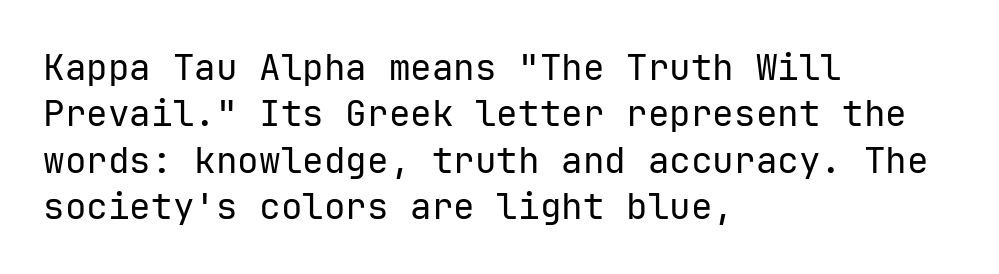
The space directly below the letters is spotless. Is the type heavy? It reads as light-to-regular instead. Horizontally, the lines are justified to the leading edge only. Regarding leading, the lines here are spaced in the standard way. This sample has the even, mechanical cadence of fixed-width lettering.
